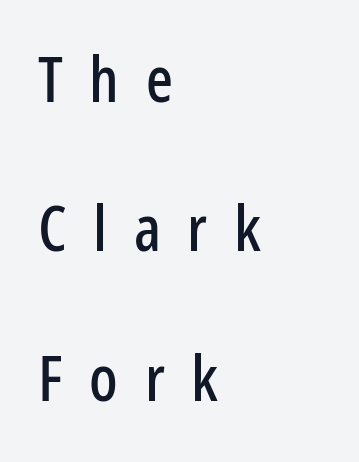
The tracking reads as deliberately expanded to a designer's eye. Notice the wide empty band between every row — that's loose leading. Clear beneath every line of the passage. Does the lettering tilt? It doesn't — this is upright. Examine the stroke ends and you'll find no serifs.
